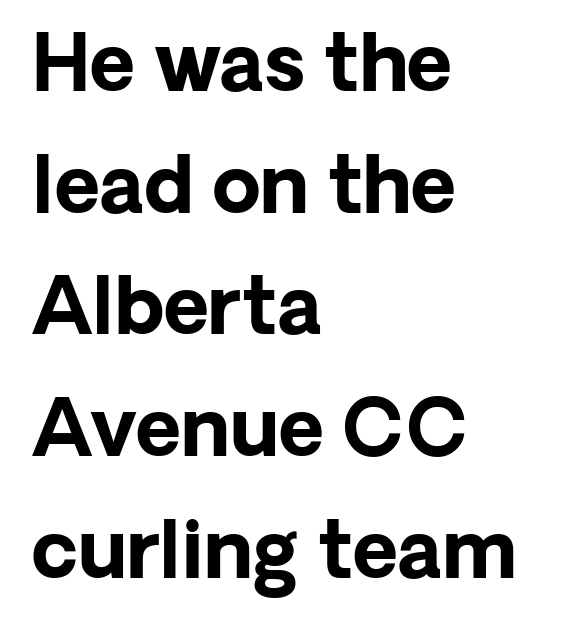
{"serif": "no", "italic": "no", "bold": "yes", "weight": "bold", "width": "normal", "stroke_contrast": "low", "x_height": "medium", "monospaced": "no", "underline": "no", "align": "left", "line_spacing": "normal", "line_spacing_ratio": 1.56, "letter_spacing": "normal", "letter_spacing_em": 0.0, "glyph_px": 78}
